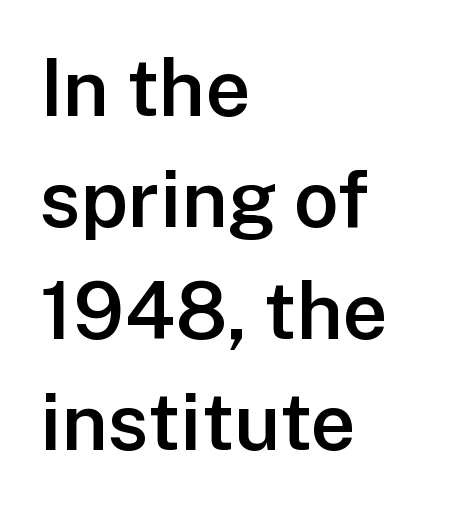
This rendering employs a face without finishing strokes, i.e., a sans-serif. The rendering keeps characters at their native spacing. Layout note: lines flush left. Weight check: semibold — heavier than regular, not quite bold. Here the designer chose a conventional face with non-uniform glyph widths. Check under the words: just untouched page.
